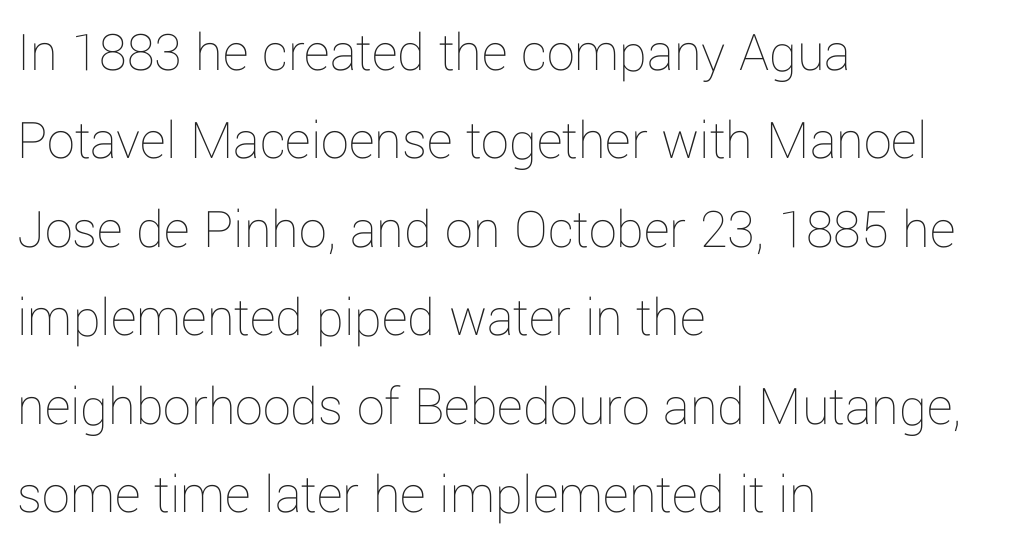
Q: Is the text bold? A: No.
Q: Is the text italic (slanted)? A: No, it is upright.
Q: Is the text underlined? A: No.
Q: How is the paragraph aligned? A: Left-aligned.
Q: Is the spacing between letters normal or unusually wide? A: Normal.
Q: Is the spacing between lines tight, normal or loose? A: Normal.
Q: Width (condensed, normal, or wide)? A: Normal.
Q: Stroke contrast? A: Low.
Q: x-height? A: Medium.
Q: Monospaced? A: No.
